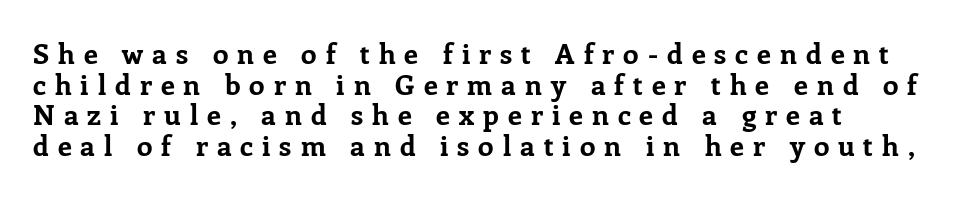
The image shows 28 px bold serif type, upright; set left-aligned, tight line spacing (1.09x), unusually wide letter spacing (+0.32 em), not underlined; low stroke contrast and a medium x-height.
